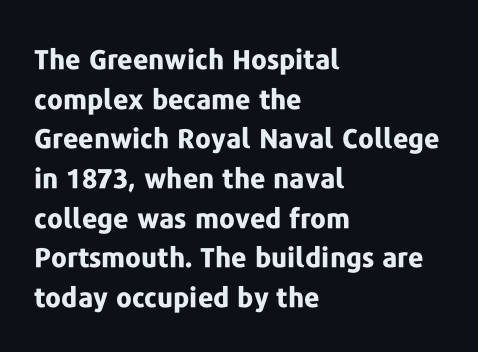
The glyphs are unaccompanied by any horizontal stroke below them. The characters look thick and weighty, a clear bold. Horizontally, the lines are justified to the leading edge only. Successive baselines arrive at the customary interval. Ordinary non-slanted type is in use.
